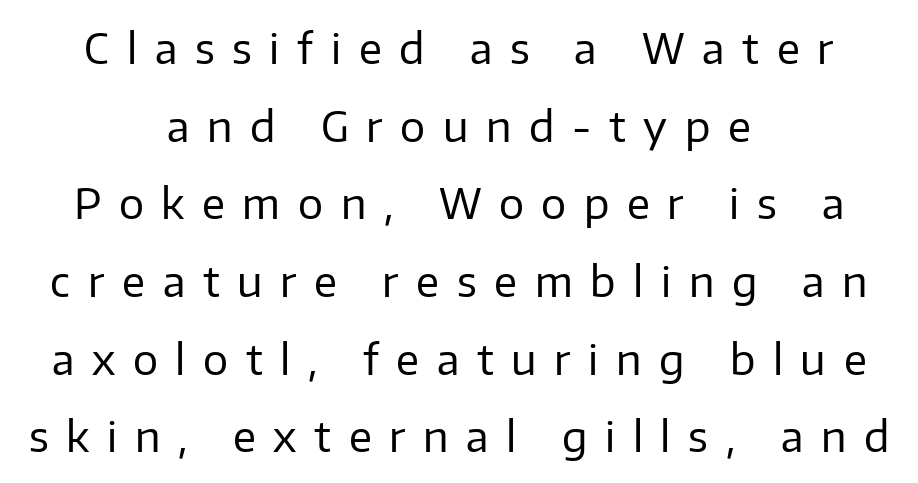
The image shows 42 px regular-weight sans-serif type, upright; set centered, line spacing 1.85x, unusually wide letter spacing (+0.42 em), not underlined; low stroke contrast and a medium x-height.
